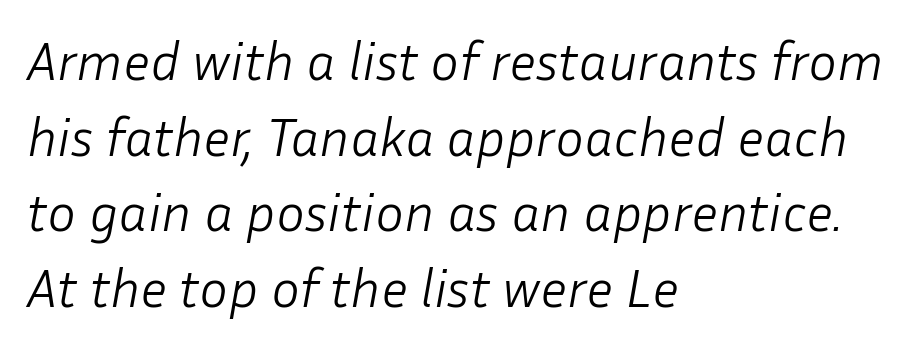
The image shows 54 px light type, italic (leaning right); set left-aligned, normal line spacing (1.4x), normal letter spacing, not underlined; low stroke contrast and a medium x-height.
